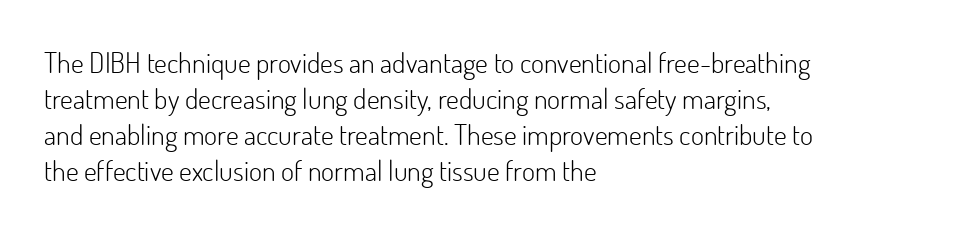
Q: Is the text bold? A: No.
Q: Is the text italic (slanted)? A: No, it is upright.
Q: Is the typeface a serif or a sans-serif typeface? A: Sans-serif.
Q: Is the text underlined? A: No.
Q: How is the paragraph aligned? A: Left-aligned.
Q: Is the spacing between letters normal or unusually wide? A: Normal.
Q: Is the spacing between lines tight, normal or loose? A: Normal.
Q: Width (condensed, normal, or wide)? A: Normal.
Q: Stroke contrast? A: Low.
Q: x-height? A: Small.
Q: Monospaced? A: No.
